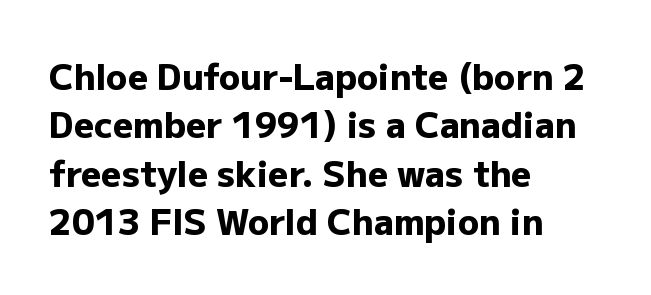
Every stem runs plumb, perpendicular to the baseline. Varying glyph widths throughout — classic text-font behaviour. Baseline-to-baseline distance is the conventional proportion of letter height. The face used here has the dense, thick strokes of a bold. The type is set solid horizontally, with unmodified tracking. Each letter's strokes conclude bluntly, with no projecting serifs.
